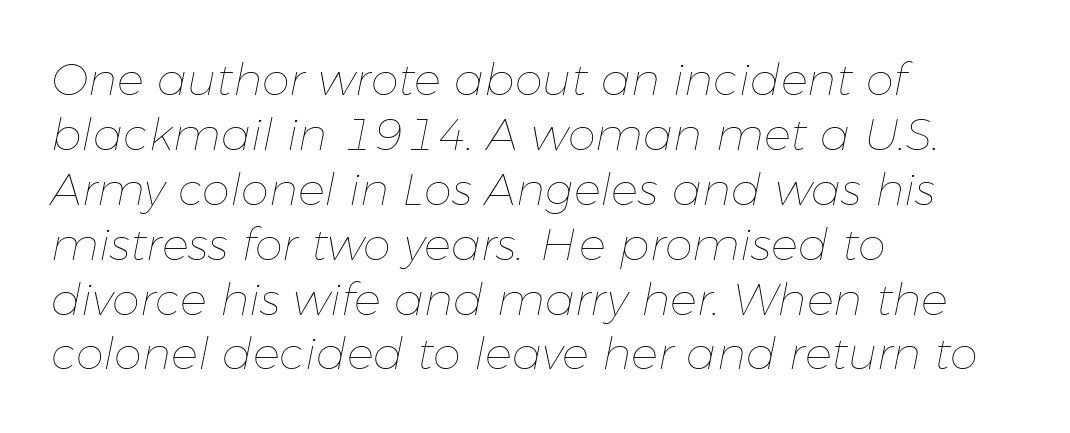
{"italic": "yes", "lean": "right", "slant_degrees": 11, "bold": "no", "weight": "thin", "width": "normal", "stroke_contrast": "low", "x_height": "medium", "monospaced": "no", "underline": "no", "align": "left", "line_spacing_ratio": 1.22, "letter_spacing": "normal", "letter_spacing_em": 0.0, "glyph_px": 45}
